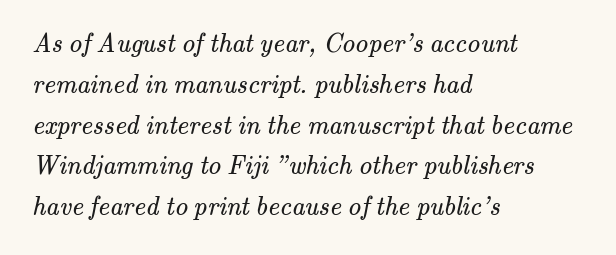
The image shows 26 px text type; set left-aligned, normal line spacing (1.57x), normal letter spacing, not underlined.
